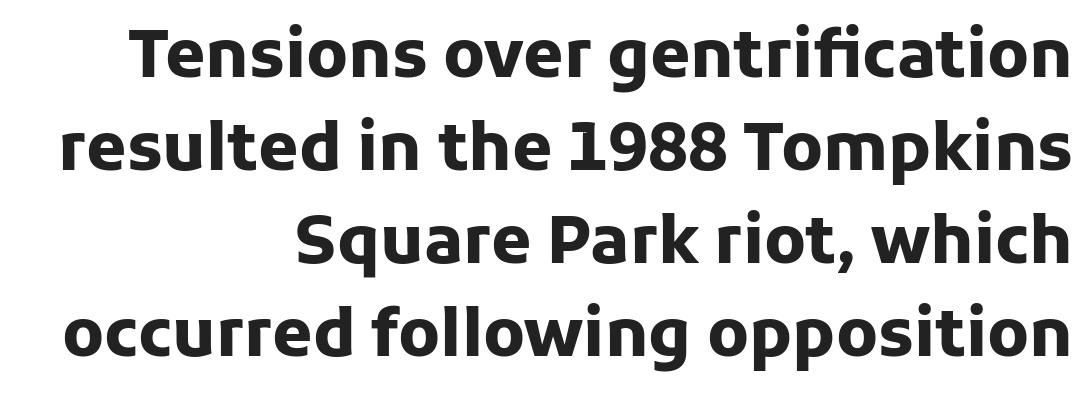
In terms of leading, this rendering sits right in the middle. The string is rendered with underlining switched off. These lines are set flush right with a ragged left edge. Tracking value appears to be zero — textbook default spacing. Think of a printed novel: that variable character pitch is what you see here. The rendering uses a bold face; every stroke is thick and dark.
